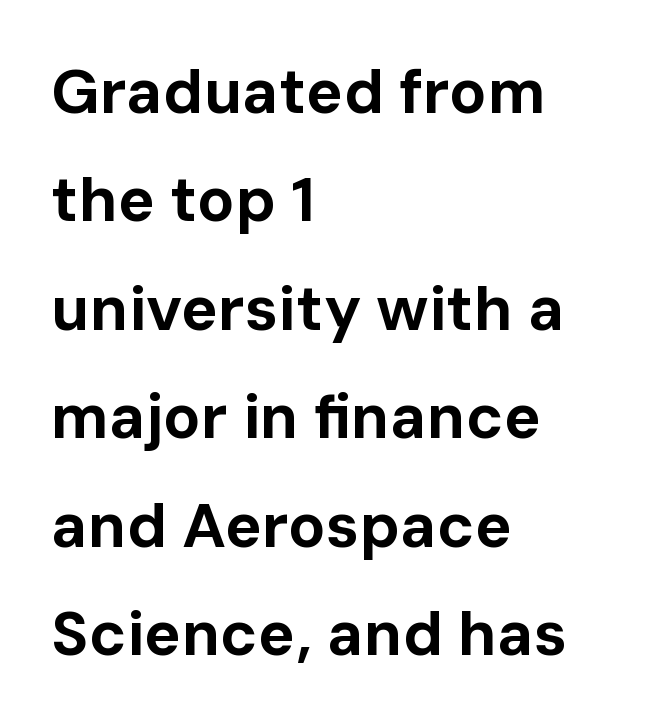
The image shows 62 px bold sans-serif type, upright; set left-aligned, line spacing 1.75x, normal letter spacing, not underlined; low stroke contrast and a medium x-height.
